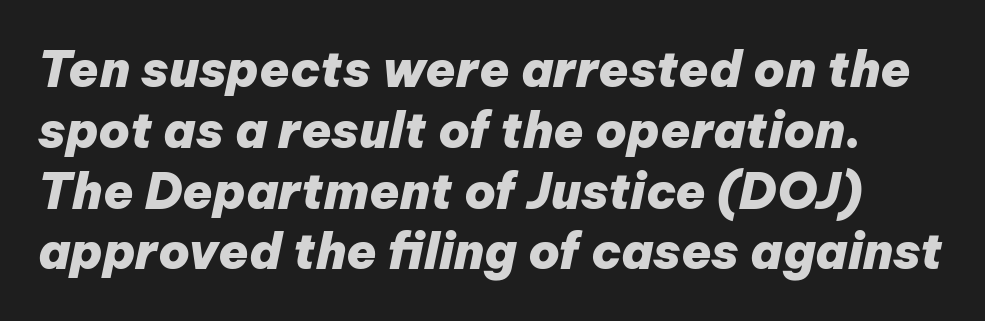
The image shows 49 px heavy type, italic (leaning right); set line spacing 1.24x, normal letter spacing, not underlined; low stroke contrast and a medium x-height.
